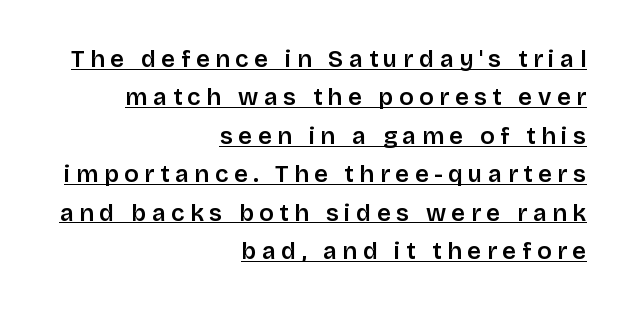
Q: Is the text bold? A: Semi-bold.
Q: Is the text italic (slanted)? A: No, it is upright.
Q: Is the text underlined? A: Yes.
Q: How is the paragraph aligned? A: Right-aligned.
Q: Is the spacing between letters normal or unusually wide? A: Unusually wide.
Q: Is the spacing between lines tight, normal or loose? A: Normal.
